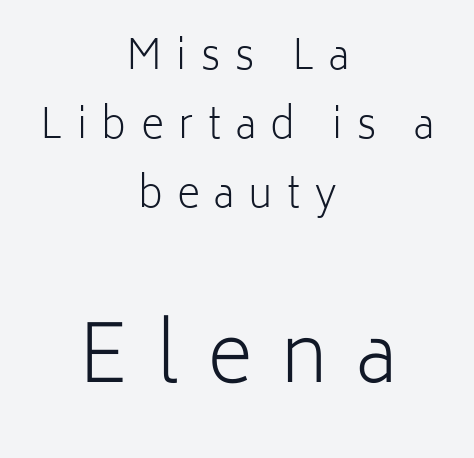
Q: Is the text bold? A: No.
Q: Is the text italic (slanted)? A: No, it is upright.
Q: Is the typeface a serif or a sans-serif typeface? A: Sans-serif.
Q: Is the text underlined? A: No.
Q: How is the paragraph aligned? A: Centered.
Q: Is the spacing between letters normal or unusually wide? A: Unusually wide.
Q: Which block of text is set in a larger size, the first (top) or the second (bottom)? A: The second (bottom) one.
Q: Width (condensed, normal, or wide)? A: Normal.
Q: Stroke contrast? A: Low.
Q: x-height? A: Medium.
Q: Monospaced? A: No.
